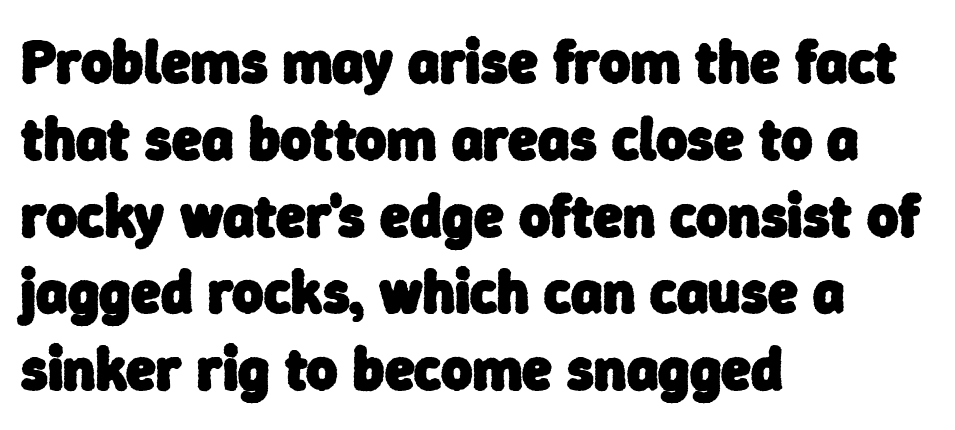
{"serif": "no", "bold": "yes", "weight": "heavy", "width": "normal", "stroke_contrast": "low", "x_height": "medium", "monospaced": "no", "underline": "no", "align": "left", "line_spacing": "normal", "line_spacing_ratio": 1.28, "letter_spacing": "normal", "letter_spacing_em": 0.0, "glyph_px": 60}
